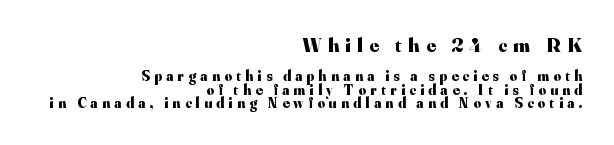
Q: Is the text bold? A: Yes.
Q: Is the text italic (slanted)? A: No, it is upright.
Q: Is the text underlined? A: No.
Q: How is the paragraph aligned? A: Right-aligned.
Q: Is the spacing between letters normal or unusually wide? A: Unusually wide.
Q: Is the spacing between lines tight, normal or loose? A: Tight.
Q: Which block of text is set in a larger size, the first (top) or the second (bottom)? A: The first (top) one.
